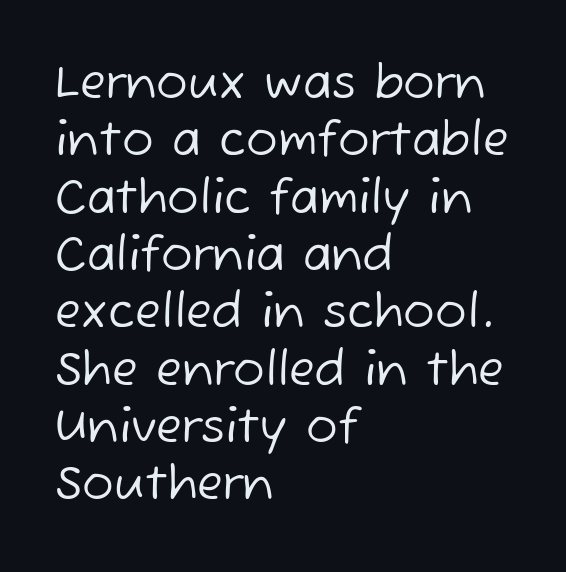
{"serif": "no", "bold": "no", "weight": "regular", "width": "normal", "stroke_contrast": "low", "x_height": "medium", "monospaced": "no", "underline": "no", "align": "left", "line_spacing_ratio": 1.22, "letter_spacing": "normal", "letter_spacing_em": 0.0, "glyph_px": 47}
